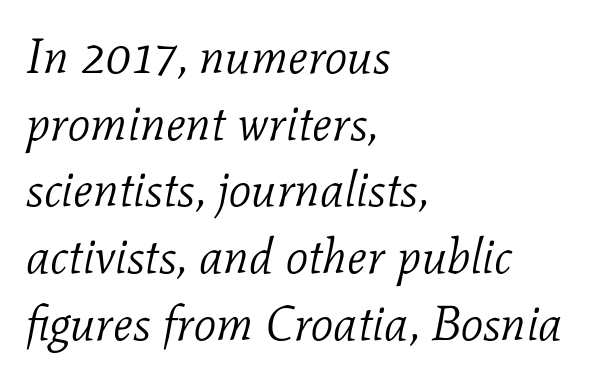
The image shows 49 px light serif type, italic (leaning right); set left-aligned, normal line spacing (1.36x), normal letter spacing, not underlined; low stroke contrast and a medium x-height.
